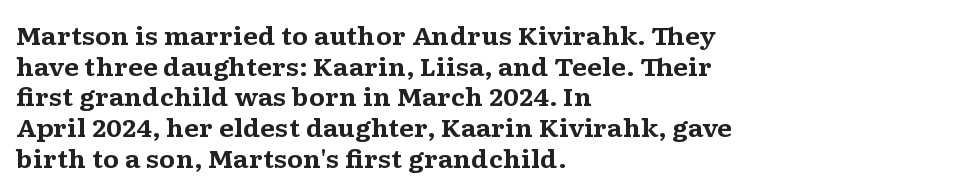
{"italic": "no", "bold": "yes", "underline": "no", "align": "left", "line_spacing": "normal", "line_spacing_ratio": 1.28, "letter_spacing": "normal", "letter_spacing_em": 0.0, "glyph_px": 24}
